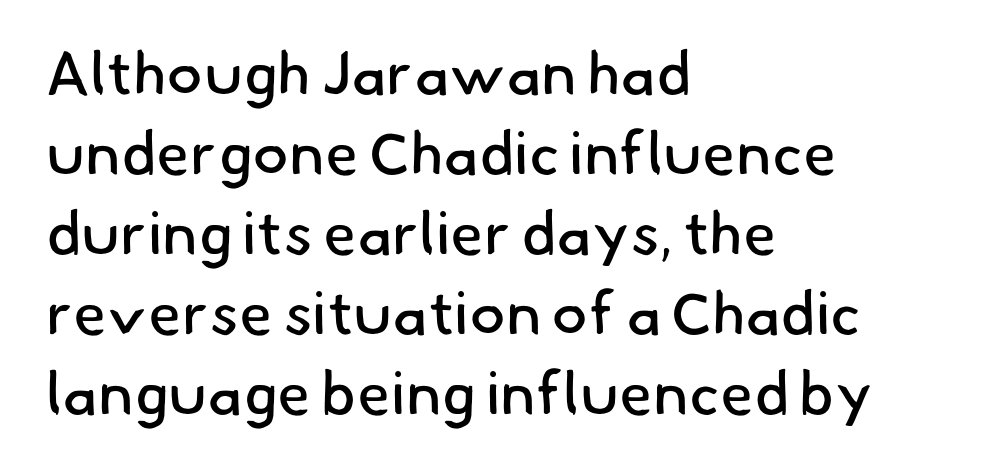
The image shows 61 px regular-weight sans-serif type; set left-aligned, normal line spacing (1.31x), normal letter spacing, not underlined; low stroke contrast and a small x-height.
